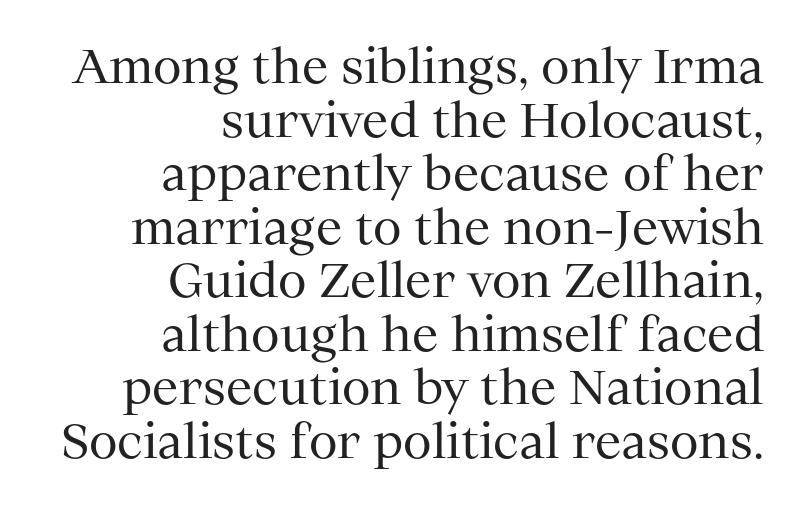
Q: Is the text bold? A: No.
Q: Is the text italic (slanted)? A: No, it is upright.
Q: Is the typeface a serif or a sans-serif typeface? A: Serif.
Q: Is the text underlined? A: No.
Q: How is the paragraph aligned? A: Right-aligned.
Q: Is the spacing between letters normal or unusually wide? A: Normal.
Q: Is the spacing between lines tight, normal or loose? A: Tight.
Q: Width (condensed, normal, or wide)? A: Normal.
Q: Stroke contrast? A: Medium.
Q: x-height? A: Medium.
Q: Monospaced? A: No.
